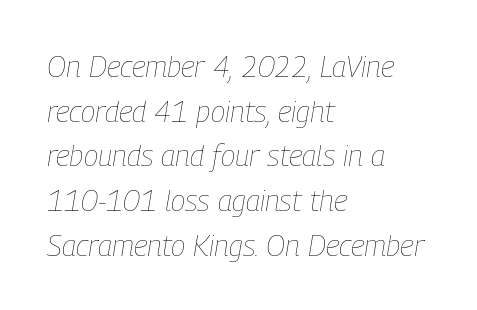
{"italic": "yes", "lean": "right", "slant_degrees": 9, "bold": "no", "weight": "thin", "width": "condensed", "stroke_contrast": "low", "x_height": "medium", "monospaced": "no", "underline": "no", "align": "left", "line_spacing": "normal", "line_spacing_ratio": 1.49, "letter_spacing": "normal", "letter_spacing_em": 0.0, "glyph_px": 30}
